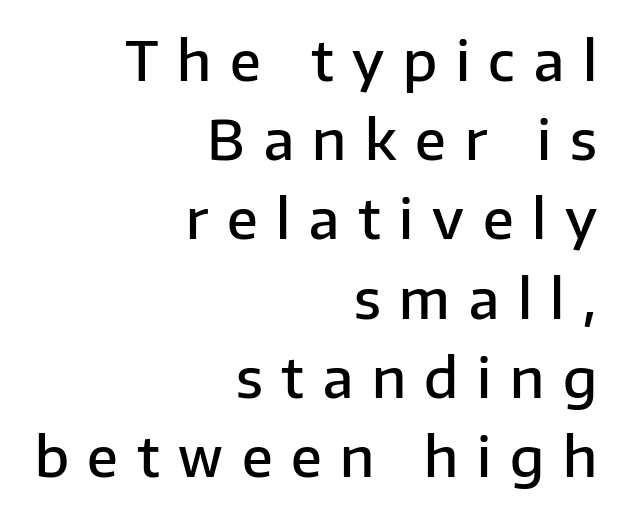
{"serif": "no", "italic": "no", "bold": "semi", "weight": "semibold", "width": "normal", "stroke_contrast": "low", "x_height": "medium", "monospaced": "no", "underline": "no", "align": "right", "line_spacing": "normal", "line_spacing_ratio": 1.44, "letter_spacing": "wide", "letter_spacing_em": 0.34, "glyph_px": 55}
